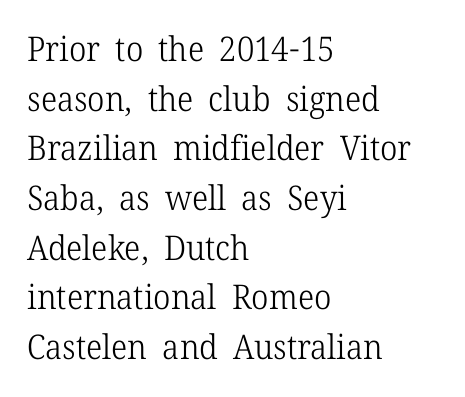
{"serif": "yes", "italic": "no", "bold": "no", "weight": "light", "width": "normal", "stroke_contrast": "low", "x_height": "medium", "monospaced": "no", "underline": "no", "align": "left", "line_spacing": "normal", "line_spacing_ratio": 1.46, "letter_spacing": "normal", "letter_spacing_em": 0.0, "glyph_px": 34}
